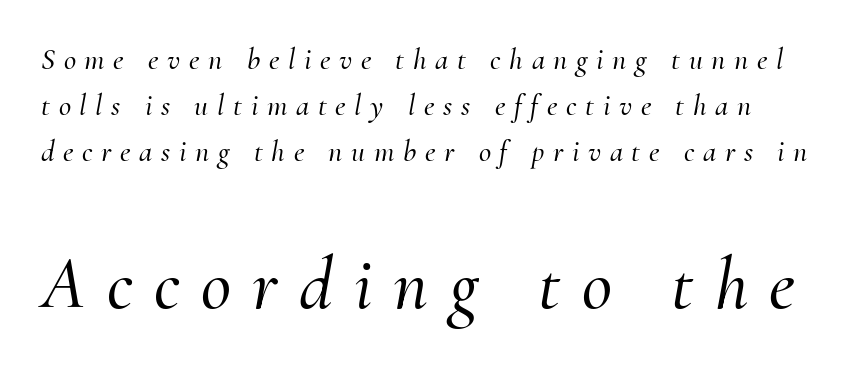
A typesetter would call this proportional, since set widths differ per character. Nobody drew a line under any word here. An italicized treatment has been applied to the whole sample. The tracking jumps out immediately: characters are airy and widely separated.
